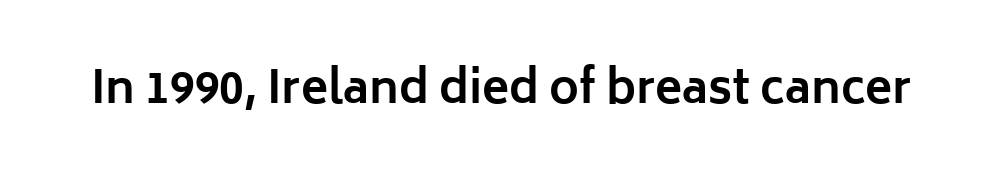
{"serif": "no", "italic": "no", "bold": "yes", "weight": "bold", "width": "normal", "stroke_contrast": "low", "x_height": "medium", "monospaced": "no", "underline": "no", "letter_spacing": "normal", "letter_spacing_em": 0.0, "glyph_px": 45}
